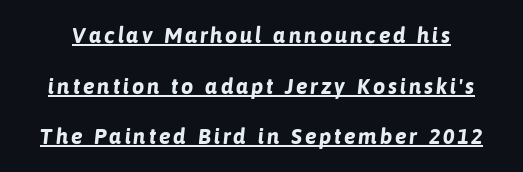
The image shows 22 px bold type; set loose line spacing (2.3x), underlined.
